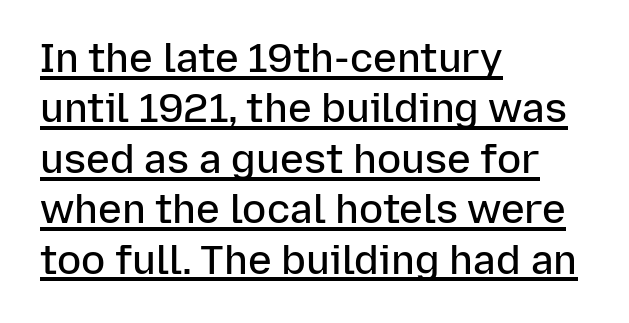
Q: Is the text bold? A: Semi-bold.
Q: Is the text italic (slanted)? A: No, it is upright.
Q: Is the typeface a serif or a sans-serif typeface? A: Sans-serif.
Q: Is the text underlined? A: Yes.
Q: How is the paragraph aligned? A: Left-aligned.
Q: Is the spacing between letters normal or unusually wide? A: Normal.
Q: Is the spacing between lines tight, normal or loose? A: Normal.
Q: Width (condensed, normal, or wide)? A: Normal.
Q: Stroke contrast? A: Low.
Q: x-height? A: Medium.
Q: Monospaced? A: No.
